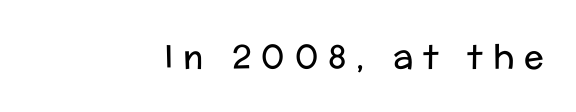
The image shows 33 px regular-weight sans-serif type, upright; set right-aligned, unusually wide letter spacing (+0.3 em), not underlined; low stroke contrast and a medium x-height.
